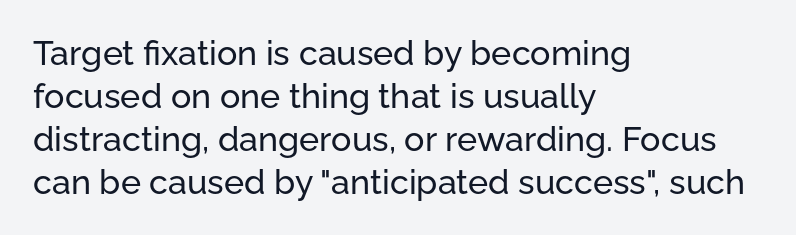
The strip under each line holds only bare page. No italicization has been applied; the sample stays upright. Leftover space on each line is placed entirely after the last word. The passage shown is typeset with a sans-serif family. Does the leading feel generous? No, just average. Character widths vary here, with narrow letters taking less room than wide ones.
